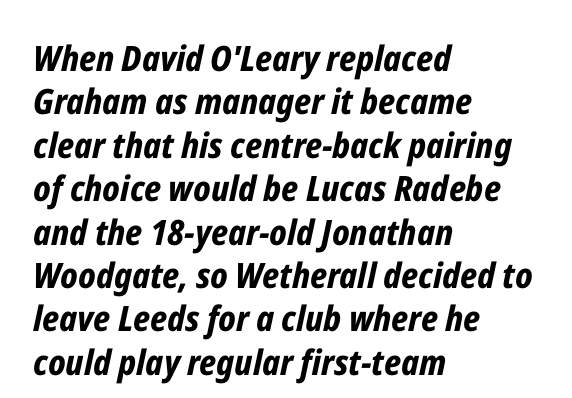
The image shows 35 px bold, condensed type, italic (leaning right); set left-aligned, line spacing 1.24x, normal letter spacing, not underlined; low stroke contrast and a medium x-height.
